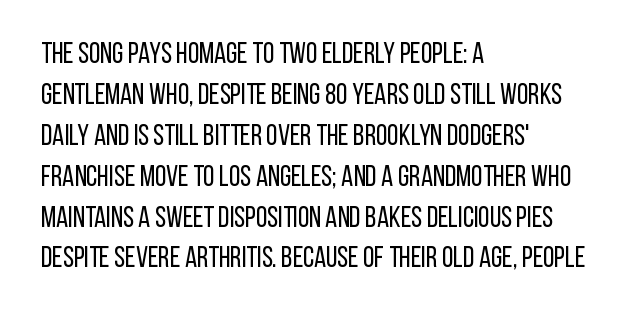
The image shows 29 px regular-weight, condensed sans-serif type, upright; set left-aligned, normal line spacing (1.41x), normal letter spacing, not underlined; low stroke contrast and a large x-height.
